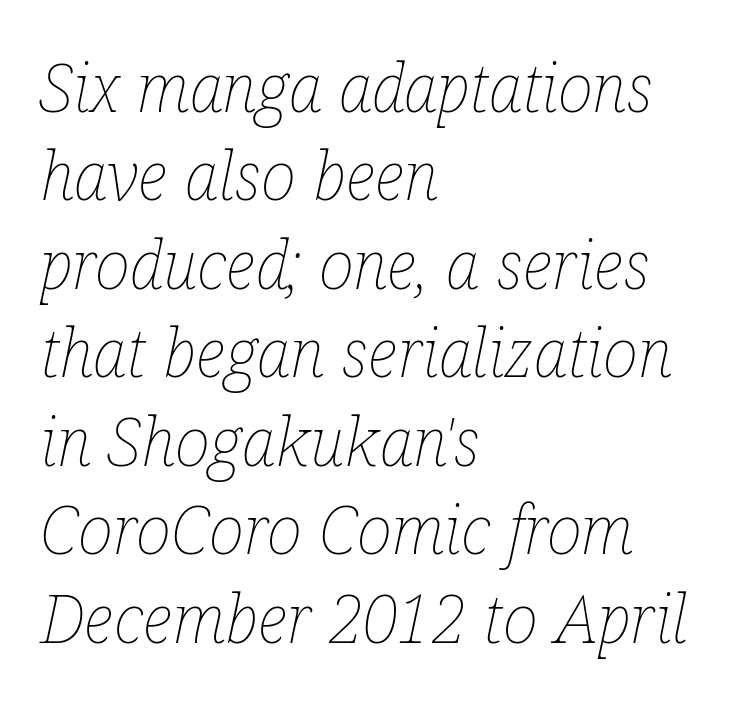
The image shows 67 px thin, condensed type, italic (leaning right); set left-aligned, normal line spacing (1.32x), normal letter spacing, not underlined; low stroke contrast and a medium x-height.
